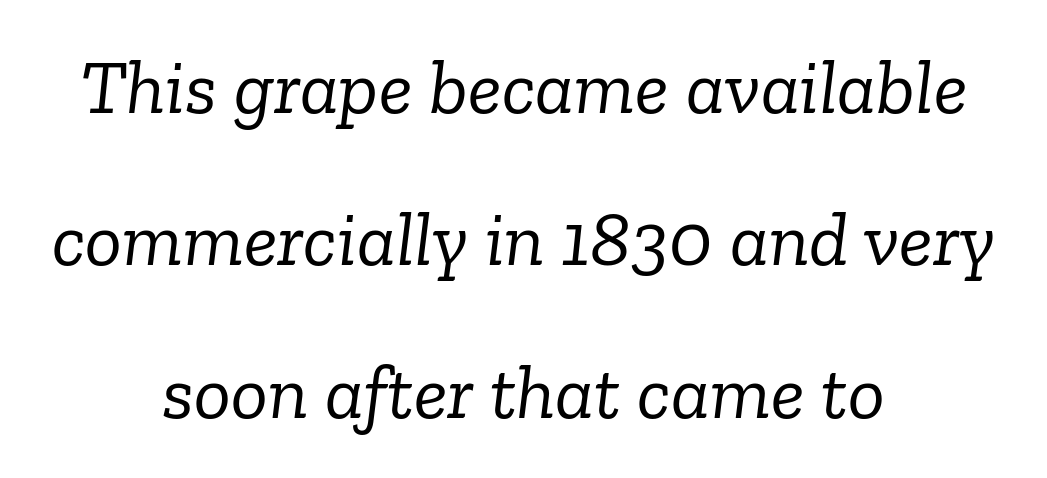
The image shows 77 px light serif type, italic (leaning right); set centered, loose line spacing (1.98x), normal letter spacing, not underlined; low stroke contrast and a medium x-height.
